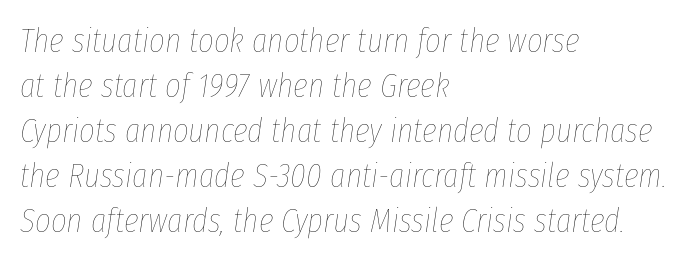
{"italic": "yes", "lean": "right", "slant_degrees": 8, "bold": "no", "weight": "thin", "width": "condensed", "stroke_contrast": "low", "x_height": "medium", "monospaced": "no", "underline": "no", "align": "left", "line_spacing": "normal", "line_spacing_ratio": 1.32, "letter_spacing": "normal", "letter_spacing_em": 0.0, "glyph_px": 34}
